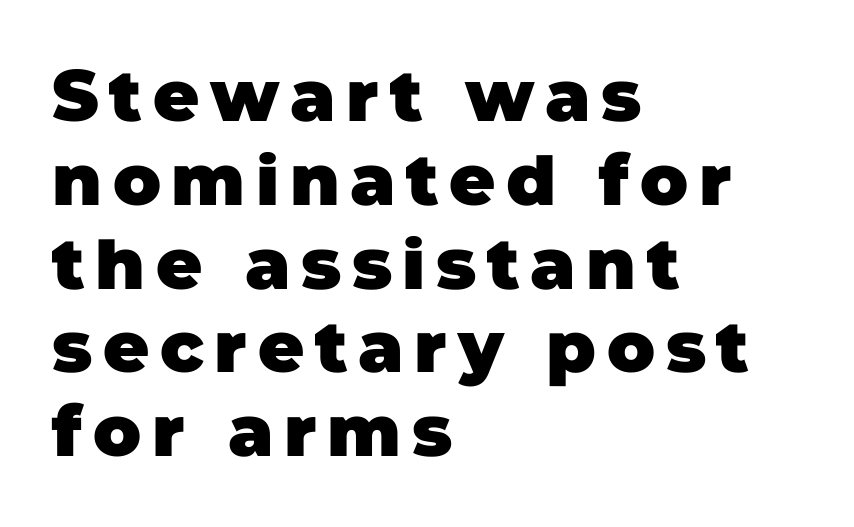
Q: Is the text bold? A: Yes.
Q: Is the typeface a serif or a sans-serif typeface? A: Sans-serif.
Q: Is the text underlined? A: No.
Q: How is the paragraph aligned? A: Left-aligned.
Q: Width (condensed, normal, or wide)? A: Normal.
Q: Stroke contrast? A: Low.
Q: x-height? A: Large.
Q: Monospaced? A: No.
